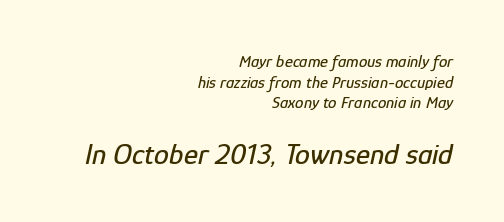
{"italic": "yes", "lean": "right", "slant_degrees": 12, "width": "condensed", "stroke_contrast": "low", "x_height": "medium", "monospaced": "no", "underline": "no", "align": "right", "line_spacing_ratio": 1.21, "letter_spacing": "normal", "letter_spacing_em": 0.0, "larger_block": "second", "size_ratio": 1.76, "glyph_px": 30}
